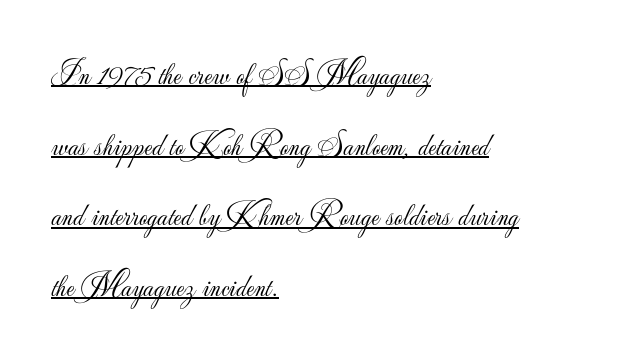
Proportional: the letters do not fall into vertical columns. Bold? No — there's no thickening of the strokes. Are there feet on the stems? There aren't — it's a sans. In designer terms, the underline attribute is active on this setting.
